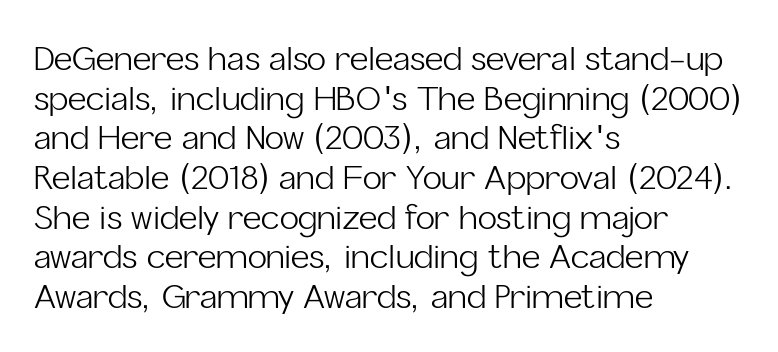
The image shows 32 px light sans-serif type, upright; set left-aligned, line spacing 1.24x, normal letter spacing, not underlined; low stroke contrast and a medium x-height.
